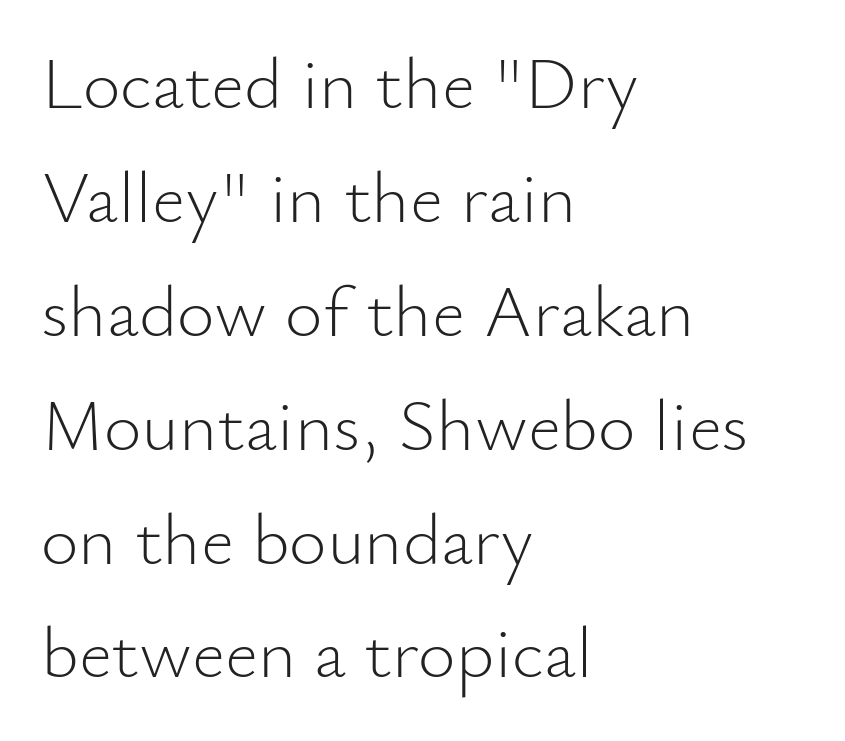
{"serif": "no", "italic": "no", "bold": "no", "weight": "light", "width": "normal", "stroke_contrast": "low", "x_height": "small", "monospaced": "no", "underline": "no", "align": "left", "line_spacing": "normal", "line_spacing_ratio": 1.56, "letter_spacing": "normal", "letter_spacing_em": 0.0, "glyph_px": 73}
